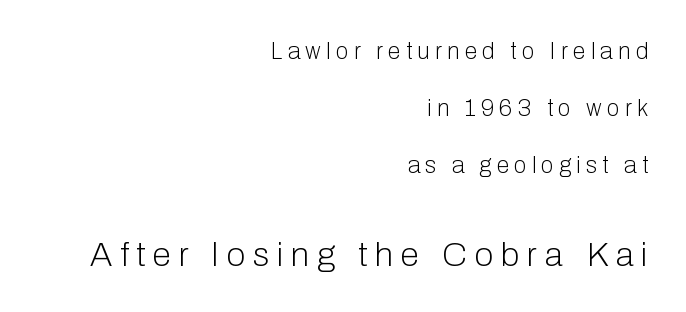
The image shows 34 px light sans-serif type, upright; set right-aligned, loose line spacing (2.47x), unusually wide letter spacing (+0.23 em), not underlined; the second (bottom) block is 1.48x larger; low stroke contrast and a medium x-height.
